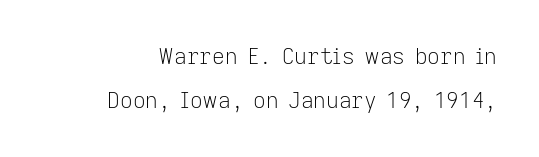
The image shows 22 px text type, upright; set loose line spacing (2.02x), normal letter spacing, not underlined.
